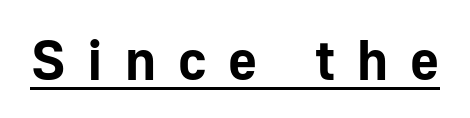
Compared with an ordinary text face, these strokes are far heavier — a full bold. Serifs: no, the terminals of the letterforms are clean. Is there an underline? Yes — a line sits under the letters. This rendering widens character spacing well past its baseline value. When letters stand straight like this, we call the style roman or upright.
